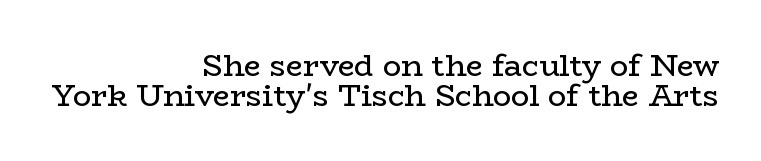
{"serif": "yes", "italic": "no", "bold": "no", "weight": "regular", "width": "wide", "stroke_contrast": "low", "x_height": "medium", "monospaced": "no", "underline": "no", "align": "right", "line_spacing": "tight", "line_spacing_ratio": 1.0, "letter_spacing": "normal", "letter_spacing_em": 0.0, "glyph_px": 30}
